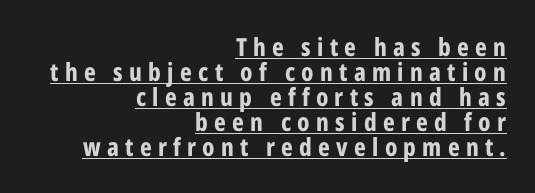
Each word looks stretched out because of the extra space between its letters. Vertical strokes here are truly vertical. Strokes here are thick enough to call this a true bold. Summary of vertical rhythm: compact, with narrow interline spacing. These lines stack with their right ends in a neat column.
